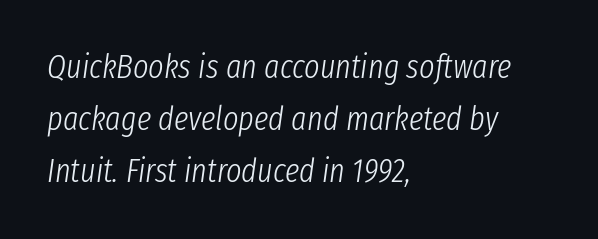
{"italic": "yes", "lean": "right", "slant_degrees": 8, "bold": "no", "weight": "light", "width": "condensed", "stroke_contrast": "low", "x_height": "medium", "monospaced": "no", "underline": "no", "align": "left", "line_spacing": "normal", "line_spacing_ratio": 1.58, "letter_spacing": "normal", "letter_spacing_em": 0.0, "glyph_px": 33}
